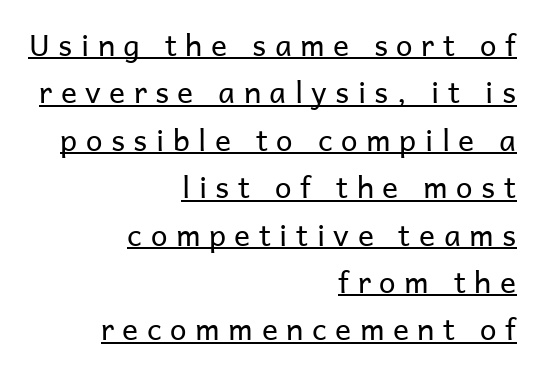
{"serif": "no", "italic": "no", "bold": "no", "weight": "regular", "width": "normal", "stroke_contrast": "low", "x_height": "medium", "monospaced": "no", "underline": "yes", "align": "right", "line_spacing": "normal", "line_spacing_ratio": 1.58, "letter_spacing": "wide", "letter_spacing_em": 0.28, "glyph_px": 30}
